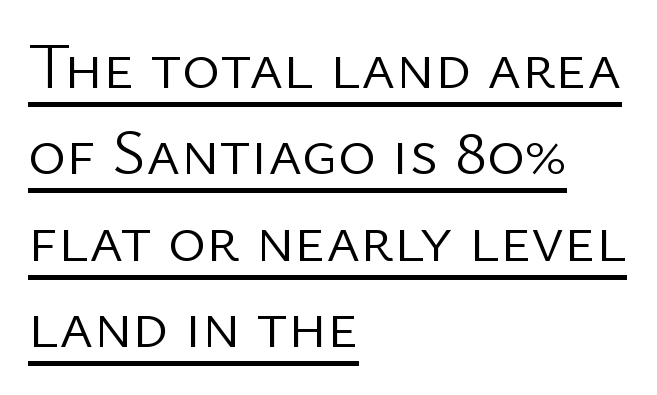
Character widths vary here, with narrow letters taking less room than wide ones. The tracking reads as untouched default to a designer's eye. Look at the bottom of the vertical strokes: they stop flat, with no serifs. Short and long lines alike share a common starting point at left. How would I describe the line gaps? Plain and ordinary.
